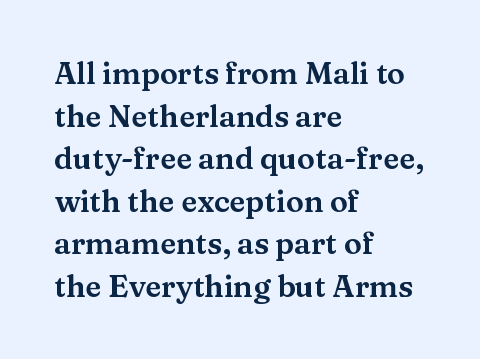
The face used here is seriffed, in the tradition of book romans. This sample uses an upright cut, with every glyph sitting square on the baseline. Type without underlining. Reading down the block, your eye returns to a fixed left position each line. The tracking reads as untouched default to a designer's eye. In terms of leading, this rendering sits right in the middle.
